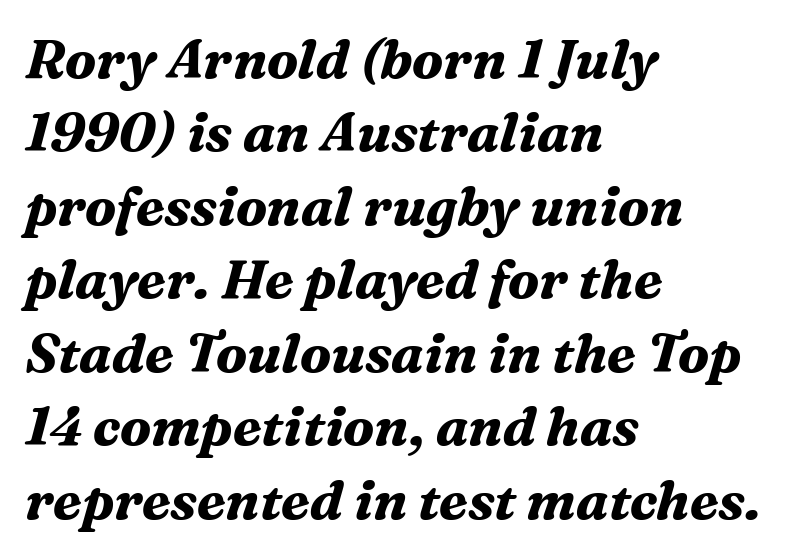
{"serif": "yes", "italic": "yes", "lean": "right", "slant_degrees": 16, "bold": "yes", "weight": "bold", "width": "normal", "stroke_contrast": "medium", "x_height": "medium", "monospaced": "no", "underline": "no", "align": "left", "line_spacing": "normal", "line_spacing_ratio": 1.36, "letter_spacing": "normal", "letter_spacing_em": 0.0, "glyph_px": 54}
